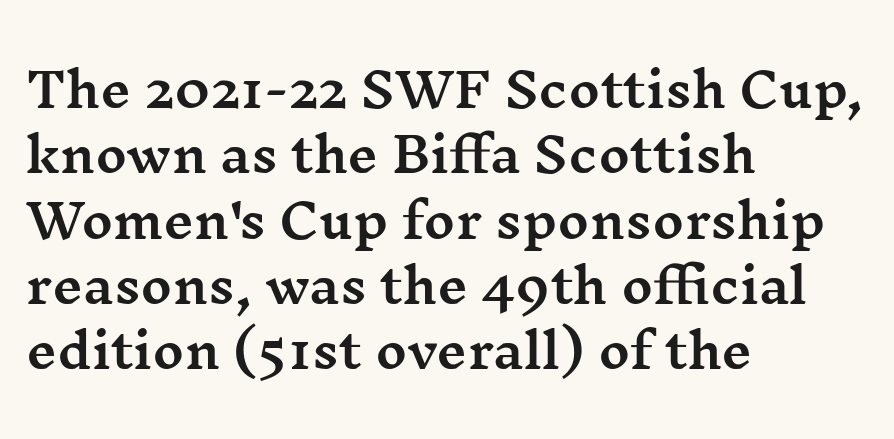
The image shows 48 px wide serif type, upright; set left-aligned, normal line spacing (1.36x), normal letter spacing, not underlined; medium stroke contrast and a medium x-height.
